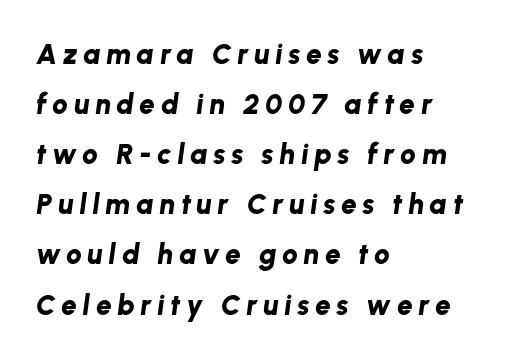
{"italic": "yes", "lean": "right", "slant_degrees": 8, "bold": "yes", "weight": "bold", "width": "normal", "stroke_contrast": "low", "x_height": "medium", "monospaced": "no", "underline": "no", "align": "left", "line_spacing_ratio": 1.79, "letter_spacing": "wide", "letter_spacing_em": 0.2, "glyph_px": 28}
